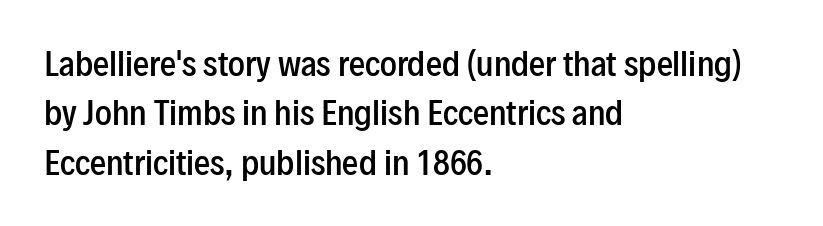
The image shows 32 px semibold, condensed sans-serif type, upright; set left-aligned, normal line spacing (1.54x), normal letter spacing, not underlined; low stroke contrast and a medium x-height.
